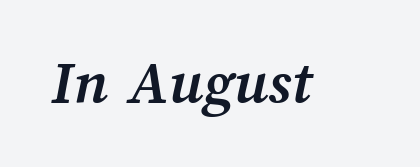
Think of a printed novel: that variable character pitch is what you see here. Typesetter's note: full bold, strokes at maximum text heaviness. The letterforms sit shoulder to shoulder at normal distance. Underline: absent.
